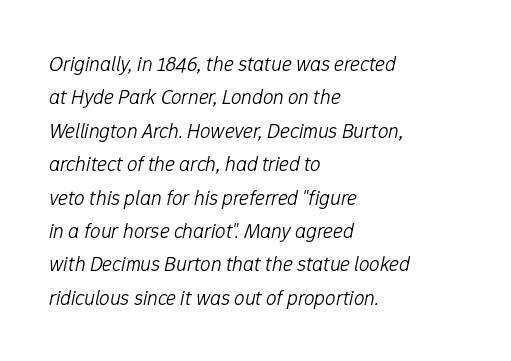
Q: Is the text bold? A: No.
Q: Is the text italic (slanted)? A: Yes, it leans right by about 12 degrees.
Q: Is the text underlined? A: No.
Q: How is the paragraph aligned? A: Left-aligned.
Q: Is the spacing between letters normal or unusually wide? A: Normal.
Q: Is the spacing between lines tight, normal or loose? A: Normal.
